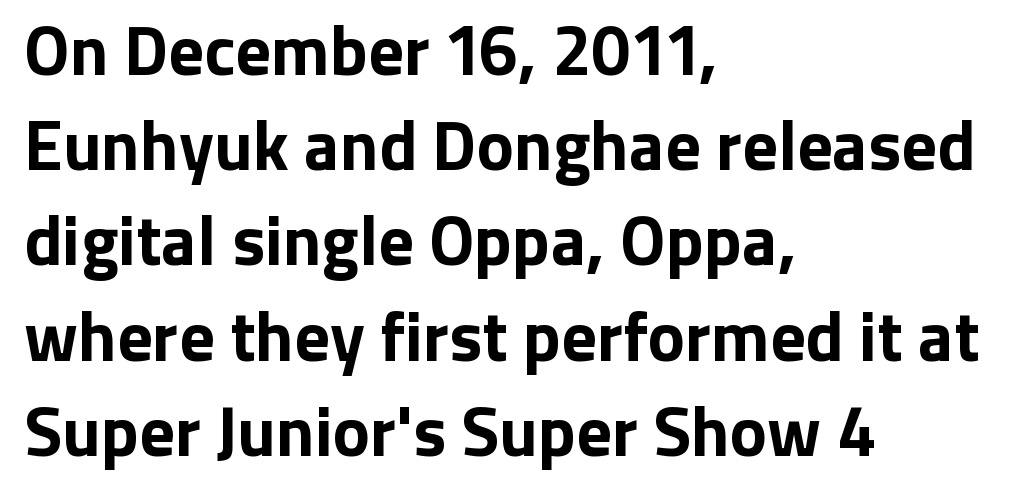
{"serif": "no", "italic": "no", "bold": "yes", "weight": "bold", "width": "normal", "stroke_contrast": "low", "x_height": "medium", "monospaced": "no", "underline": "no", "align": "left", "line_spacing": "normal", "line_spacing_ratio": 1.36, "letter_spacing": "normal", "letter_spacing_em": 0.0, "glyph_px": 70}
